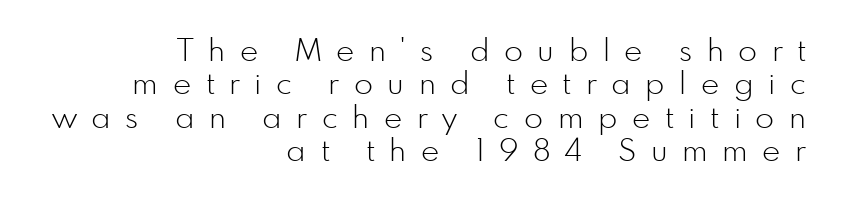
The image shows 31 px light sans-serif type, upright; set right-aligned, tight line spacing (1.08x), unusually wide letter spacing (+0.47 em), not underlined; low stroke contrast and a small x-height.
